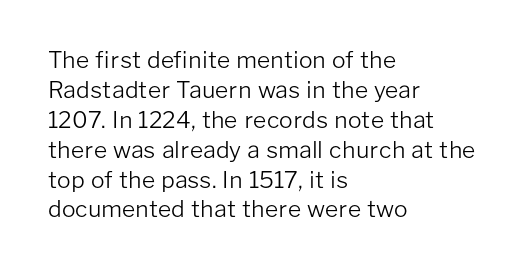
The image shows 23 px text type, upright; set left-aligned, normal line spacing (1.3x), normal letter spacing, not underlined.
